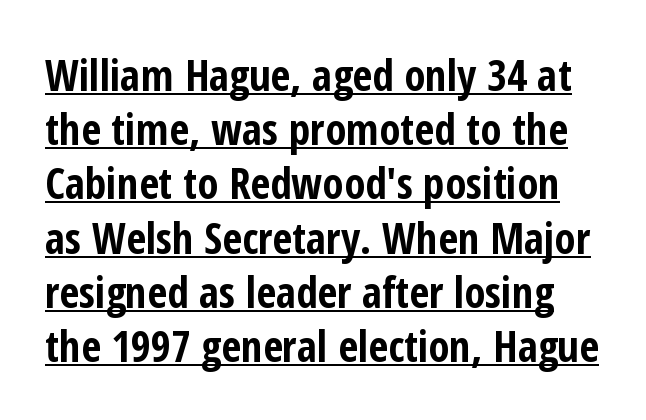
{"serif": "no", "italic": "no", "bold": "yes", "weight": "bold", "width": "condensed", "stroke_contrast": "low", "x_height": "medium", "monospaced": "no", "underline": "yes", "line_spacing": "normal", "line_spacing_ratio": 1.26, "letter_spacing": "normal", "letter_spacing_em": 0.0, "glyph_px": 43}
